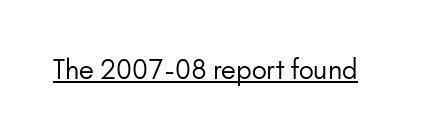
Q: Is the text bold? A: No.
Q: Is the text italic (slanted)? A: No, it is upright.
Q: Is the text underlined? A: Yes.
Q: Is the spacing between letters normal or unusually wide? A: Normal.
